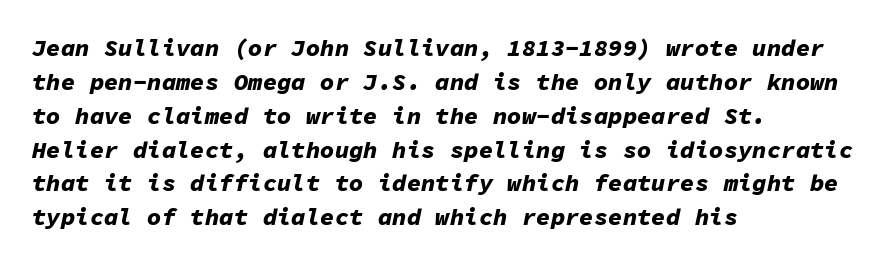
The image shows 24 px bold type, italic (leaning right); set left-aligned, normal line spacing (1.41x), normal letter spacing, not underlined.
